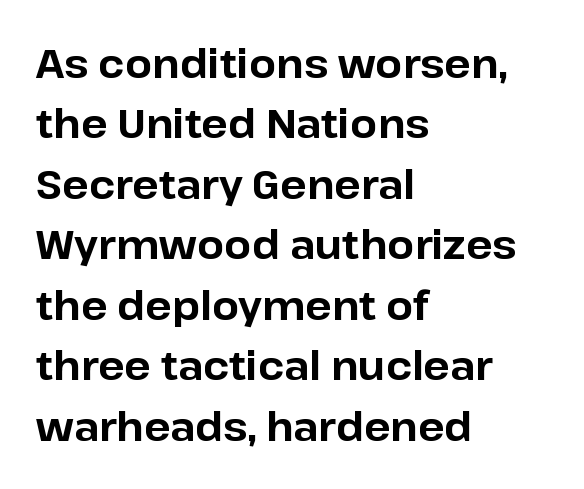
{"serif": "no", "italic": "no", "bold": "yes", "weight": "bold", "width": "normal", "stroke_contrast": "low", "x_height": "medium", "monospaced": "no", "underline": "no", "align": "left", "line_spacing": "normal", "line_spacing_ratio": 1.55, "letter_spacing": "normal", "letter_spacing_em": 0.0, "glyph_px": 39}
